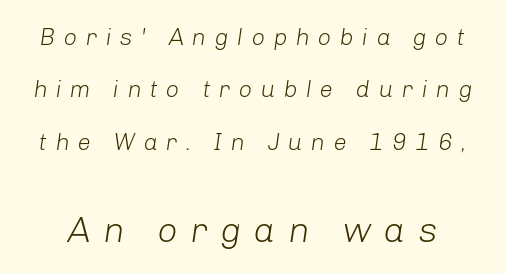
The image shows 36 px light type, italic (leaning right); set loose line spacing (2.18x), unusually wide letter spacing (+0.34 em), not underlined; the second (bottom) block is 1.5x larger; low stroke contrast and a medium x-height.
